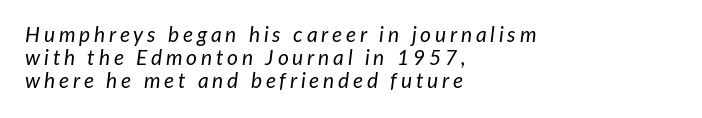
The image shows 21 px text type, italic (leaning right); set left-aligned, tight line spacing (1.09x), not underlined.
